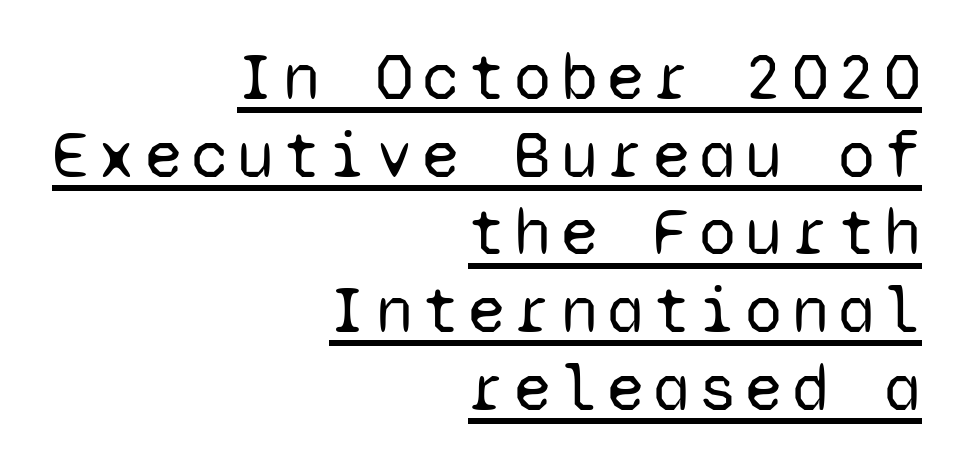
The image shows 67 px regular-weight sans-serif type, upright, monospaced; set right-aligned, line spacing 1.16x, underlined; low stroke contrast and a medium x-height.
